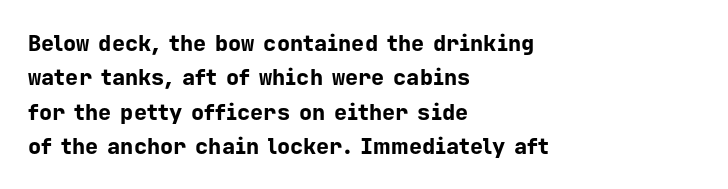
Q: Is the text bold? A: Yes.
Q: Is the text italic (slanted)? A: No, it is upright.
Q: Is the text underlined? A: No.
Q: How is the paragraph aligned? A: Left-aligned.
Q: Is the spacing between letters normal or unusually wide? A: Normal.
Q: Is the spacing between lines tight, normal or loose? A: Normal.
